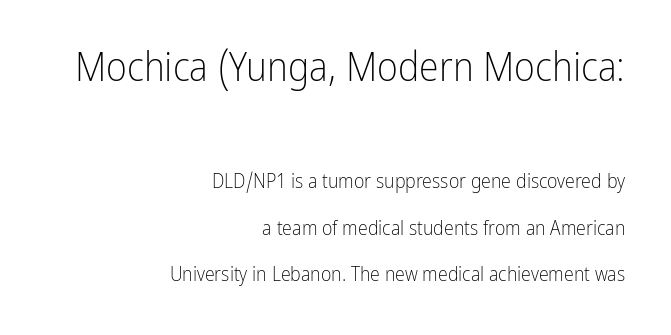
{"serif": "no", "italic": "no", "bold": "no", "weight": "light", "width": "condensed", "stroke_contrast": "low", "x_height": "medium", "monospaced": "no", "underline": "no", "align": "right", "line_spacing": "loose", "line_spacing_ratio": 2.31, "letter_spacing": "normal", "letter_spacing_em": 0.0, "larger_block": "first", "size_ratio": 2.0, "glyph_px": 40}
